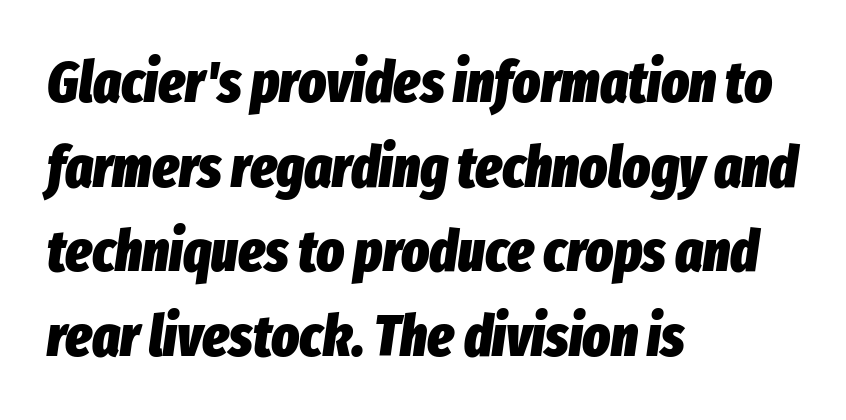
The image shows 58 px heavy, condensed type, italic (leaning right); set left-aligned, normal line spacing (1.46x), normal letter spacing, not underlined; low stroke contrast and a medium x-height.
